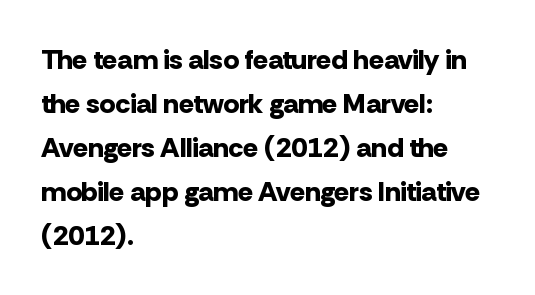
{"serif": "no", "italic": "no", "bold": "yes", "weight": "bold", "width": "normal", "stroke_contrast": "low", "x_height": "medium", "monospaced": "no", "underline": "no", "align": "left", "line_spacing": "normal", "line_spacing_ratio": 1.57, "letter_spacing": "normal", "letter_spacing_em": 0.0, "glyph_px": 28}
